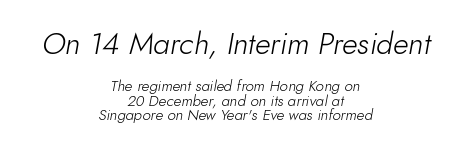
The letterforms sit shoulder to shoulder at normal distance. Casual observation: everything's sitting right in the middle. The specimen omits any rule beneath the text block's lines. Compared with typical paragraphs, the rows here are closer together. This reads as an unemphasized weight, regular at the heaviest.
